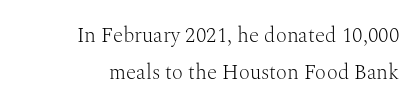
Q: Is the text bold? A: No.
Q: Is the text italic (slanted)? A: No, it is upright.
Q: Is the text underlined? A: No.
Q: How is the paragraph aligned? A: Right-aligned.
Q: Is the spacing between letters normal or unusually wide? A: Normal.
